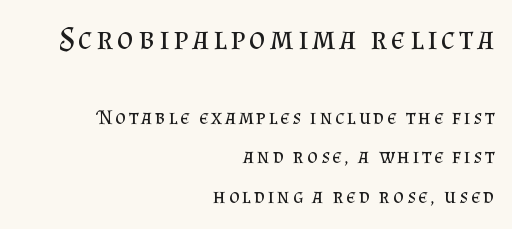
{"serif": "yes", "italic": "no", "bold": "no", "weight": "regular", "width": "normal", "stroke_contrast": "medium", "x_height": "small", "monospaced": "no", "underline": "no", "align": "right", "line_spacing_ratio": 1.88, "larger_block": "first", "size_ratio": 1.52, "glyph_px": 32}
